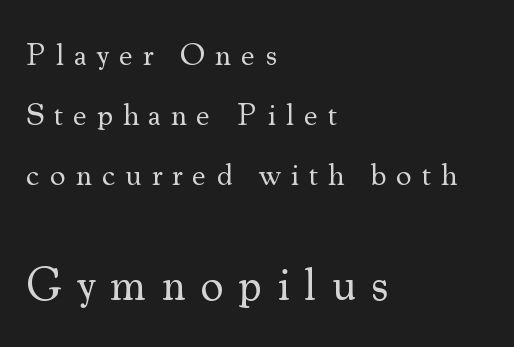
The image shows 46 px regular-weight serif type, upright; set left-aligned, loose line spacing (1.93x), unusually wide letter spacing (+0.32 em), not underlined; the second (bottom) block is 1.48x larger; medium stroke contrast and a small x-height.
